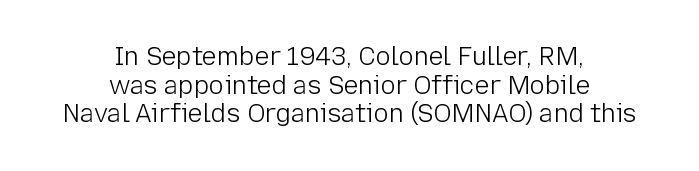
Q: Is the text bold? A: No.
Q: Is the text italic (slanted)? A: No, it is upright.
Q: Is the text underlined? A: No.
Q: How is the paragraph aligned? A: Centered.
Q: Is the spacing between letters normal or unusually wide? A: Normal.
Q: Is the spacing between lines tight, normal or loose? A: Tight.
